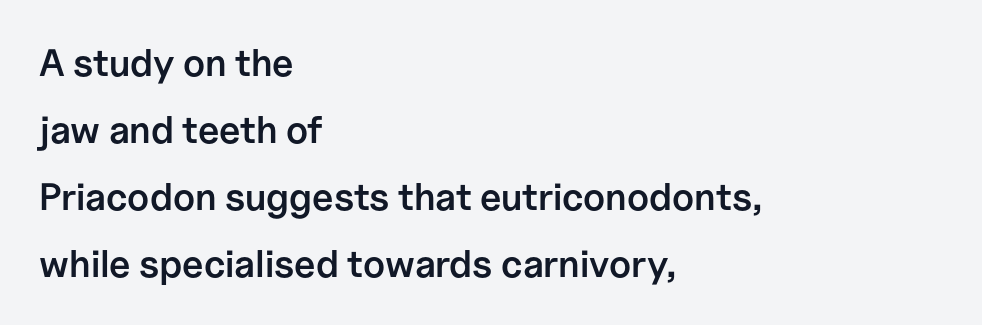
{"serif": "no", "italic": "no", "bold": "semi", "weight": "semibold", "width": "normal", "stroke_contrast": "low", "x_height": "medium", "monospaced": "no", "underline": "no", "align": "left", "line_spacing_ratio": 1.76, "letter_spacing": "normal", "letter_spacing_em": 0.0, "glyph_px": 38}
